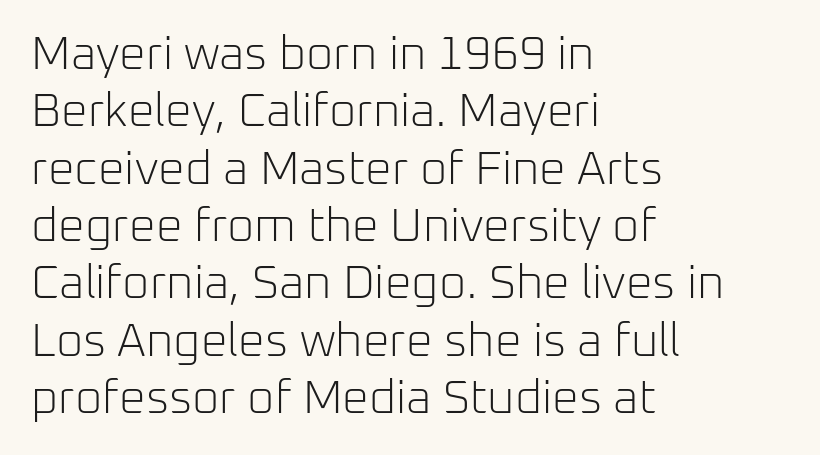
Q: Is the text bold? A: No.
Q: Is the text italic (slanted)? A: No, it is upright.
Q: Is the typeface a serif or a sans-serif typeface? A: Sans-serif.
Q: Is the text underlined? A: No.
Q: How is the paragraph aligned? A: Left-aligned.
Q: Is the spacing between letters normal or unusually wide? A: Normal.
Q: Width (condensed, normal, or wide)? A: Normal.
Q: Stroke contrast? A: Low.
Q: x-height? A: Medium.
Q: Monospaced? A: No.
